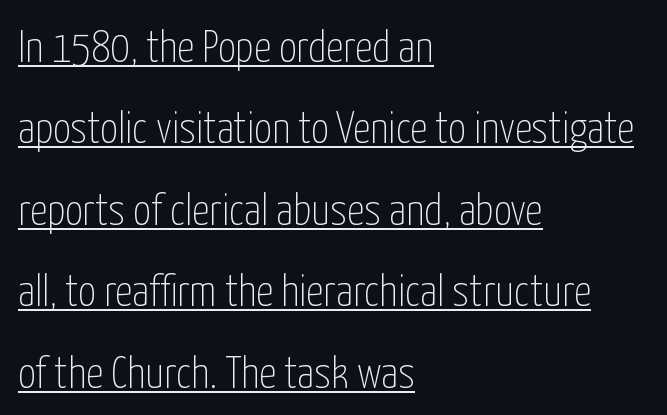
The image shows 44 px thin, condensed sans-serif type, upright; set left-aligned, line spacing 1.85x, normal letter spacing, underlined; low stroke contrast and a medium x-height.
